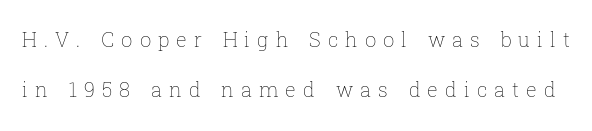
{"italic": "no", "bold": "no", "underline": "no", "line_spacing": "loose", "line_spacing_ratio": 2.49, "letter_spacing": "wide", "letter_spacing_em": 0.35, "glyph_px": 20}
